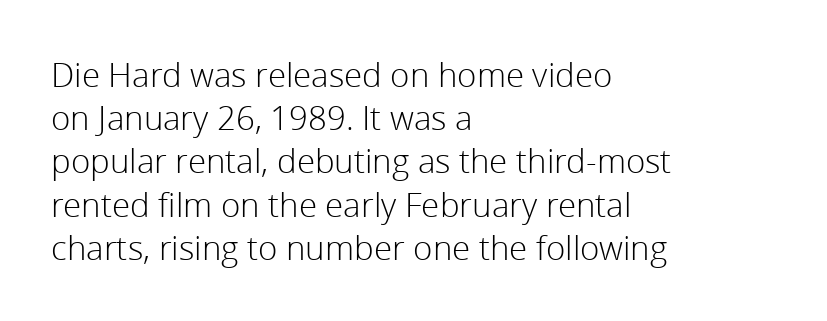
Check where the strokes stop: nothing finishes them off — pure sans. This sample has the flowing, uneven cadence of proportional lettering. The rendering uses a moderate line-height, typical for paragraphs. Posture: vertical. The line texture is even and compact thanks to regular tracking.
